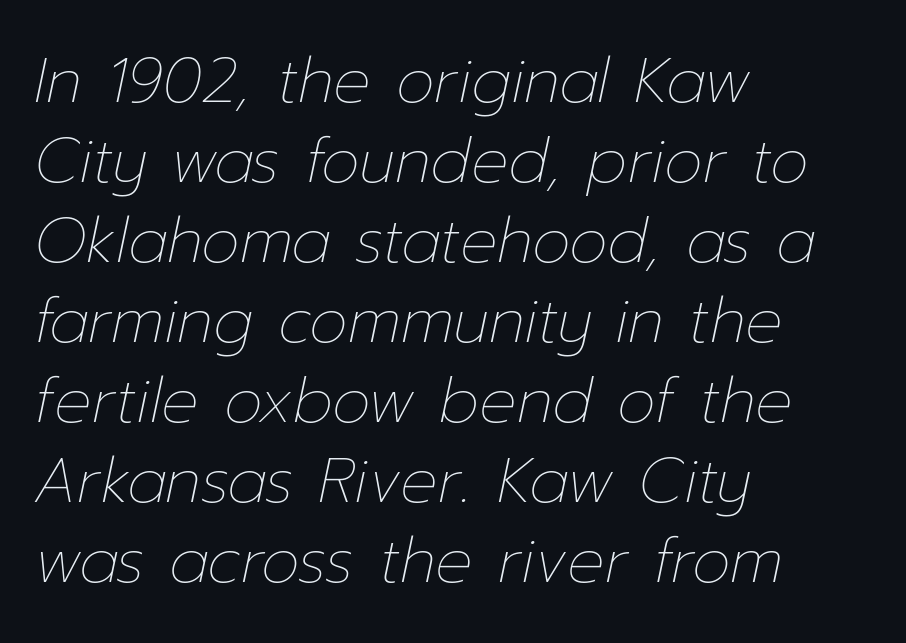
Q: Is the text bold? A: No.
Q: Is the text italic (slanted)? A: Yes, it leans right by about 12 degrees.
Q: Is the text underlined? A: No.
Q: How is the paragraph aligned? A: Left-aligned.
Q: Is the spacing between letters normal or unusually wide? A: Normal.
Q: Is the spacing between lines tight, normal or loose? A: Normal.
Q: Width (condensed, normal, or wide)? A: Normal.
Q: Stroke contrast? A: Low.
Q: x-height? A: Medium.
Q: Monospaced? A: No.
